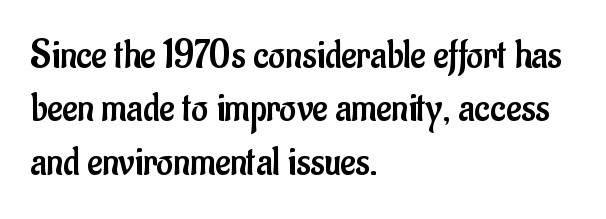
The image shows 41 px regular-weight, condensed sans-serif type, upright; set left-aligned, normal line spacing (1.3x), normal letter spacing, not underlined; low stroke contrast and a small x-height.
